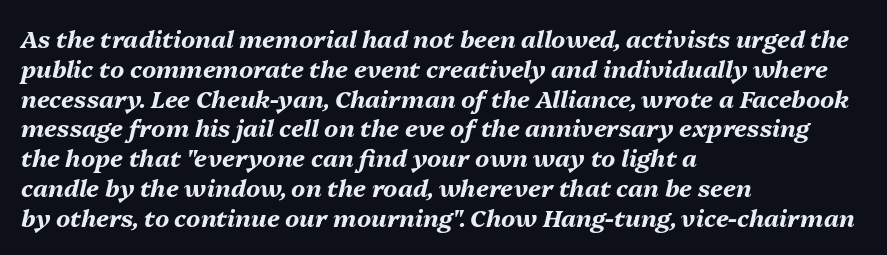
The image shows 24 px bold type, italic (leaning right); set left-aligned, line spacing 1.24x, normal letter spacing, not underlined.
